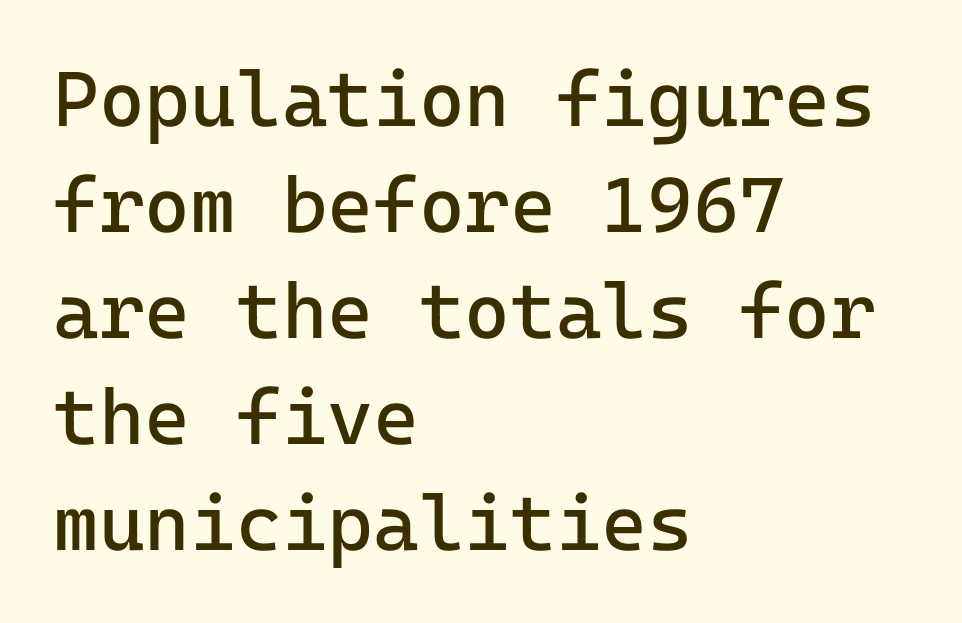
{"serif": "no", "italic": "no", "bold": "no", "weight": "regular", "width": "normal", "stroke_contrast": "low", "x_height": "medium", "monospaced": "yes", "underline": "no", "align": "left", "line_spacing": "normal", "line_spacing_ratio": 1.36, "letter_spacing": "normal", "letter_spacing_em": 0.0, "glyph_px": 78}
